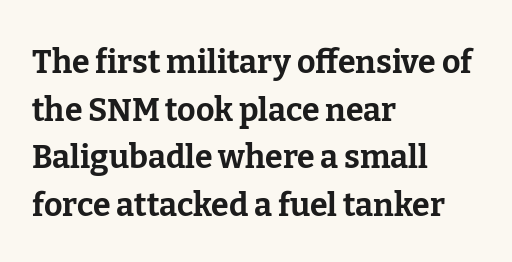
Q: Is the text bold? A: Yes.
Q: Is the text italic (slanted)? A: No, it is upright.
Q: Is the typeface a serif or a sans-serif typeface? A: Serif.
Q: Is the text underlined? A: No.
Q: How is the paragraph aligned? A: Left-aligned.
Q: Is the spacing between letters normal or unusually wide? A: Normal.
Q: Is the spacing between lines tight, normal or loose? A: Normal.
Q: Width (condensed, normal, or wide)? A: Normal.
Q: Stroke contrast? A: Low.
Q: x-height? A: Medium.
Q: Monospaced? A: No.
